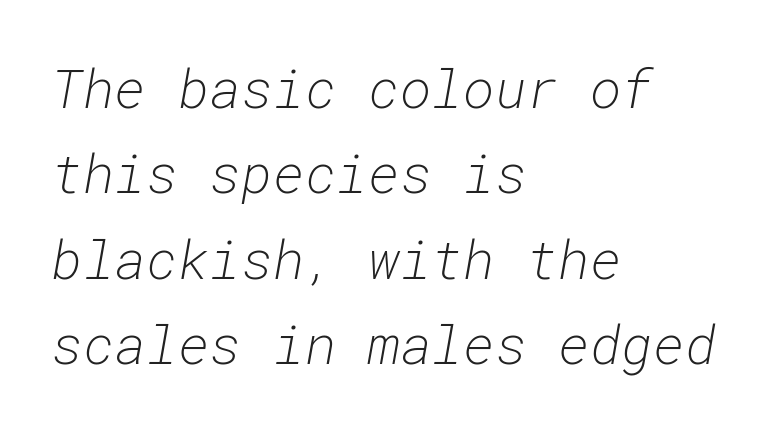
The image shows 54 px light type, italic (leaning right), monospaced; set left-aligned, normal line spacing (1.58x), normal letter spacing, not underlined; low stroke contrast and a medium x-height.
